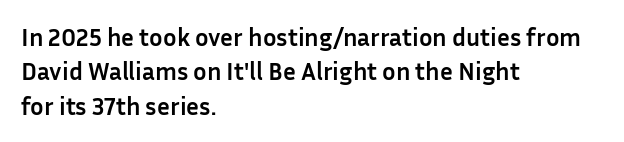
The image shows 25 px bold type, upright; set left-aligned, normal line spacing (1.38x), normal letter spacing, not underlined.
